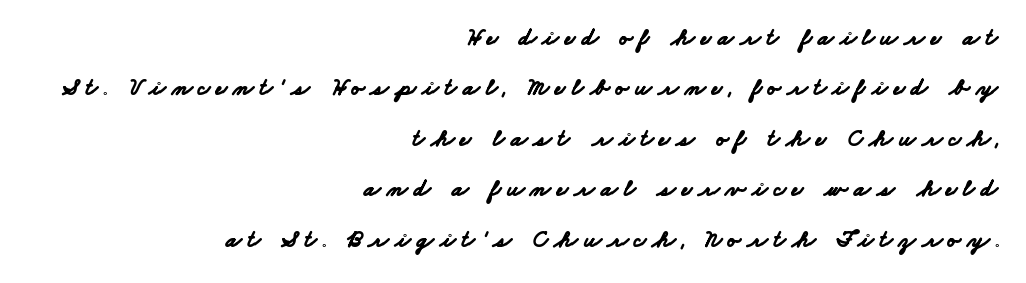
The image shows 24 px bold type; set right-aligned, loose line spacing (2.1x), unusually wide letter spacing (+0.25 em), not underlined.
